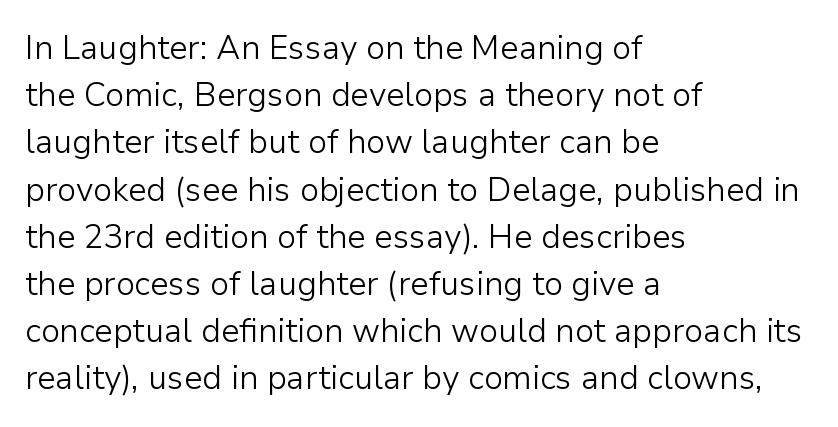
Q: Is the text bold? A: No.
Q: Is the text italic (slanted)? A: No, it is upright.
Q: Is the typeface a serif or a sans-serif typeface? A: Sans-serif.
Q: Is the text underlined? A: No.
Q: How is the paragraph aligned? A: Left-aligned.
Q: Is the spacing between letters normal or unusually wide? A: Normal.
Q: Is the spacing between lines tight, normal or loose? A: Normal.
Q: Width (condensed, normal, or wide)? A: Normal.
Q: Stroke contrast? A: Low.
Q: x-height? A: Medium.
Q: Monospaced? A: No.
